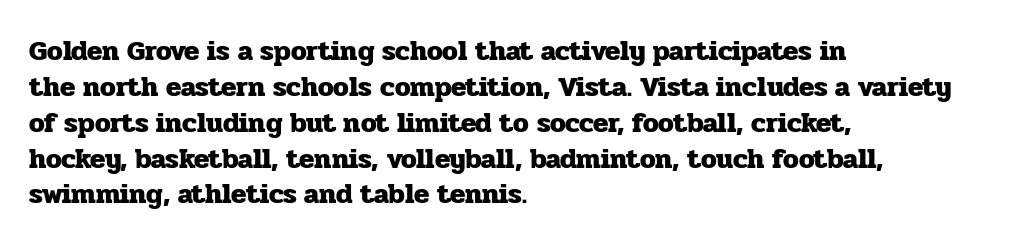
The image shows 28 px heavy serif type, upright; set left-aligned, normal line spacing (1.28x), normal letter spacing, not underlined; low stroke contrast and a medium x-height.
